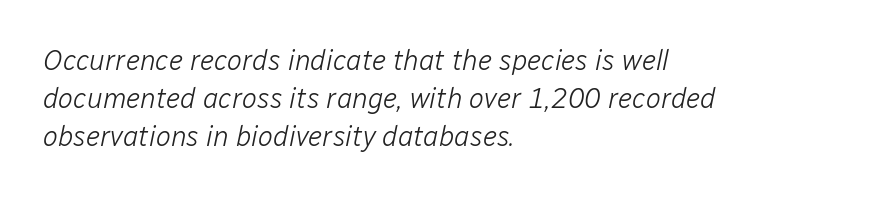
Letters rest on an invisible, unmarked baseline. The letters are slanted; this is an italic face. Regarding leading, the lines here are spaced in the standard way. This sample has the flowing, uneven cadence of proportional lettering. Students, note that the glyphs here touch the page at normal intervals.
